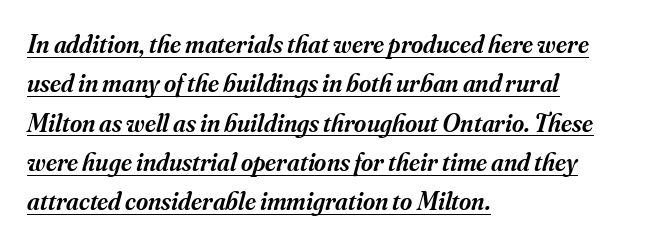
Q: Is the text bold? A: Semi-bold.
Q: Is the text italic (slanted)? A: Yes, it leans right by about 16 degrees.
Q: Is the text underlined? A: Yes.
Q: How is the paragraph aligned? A: Left-aligned.
Q: Is the spacing between letters normal or unusually wide? A: Normal.
Q: Is the spacing between lines tight, normal or loose? A: Normal.
